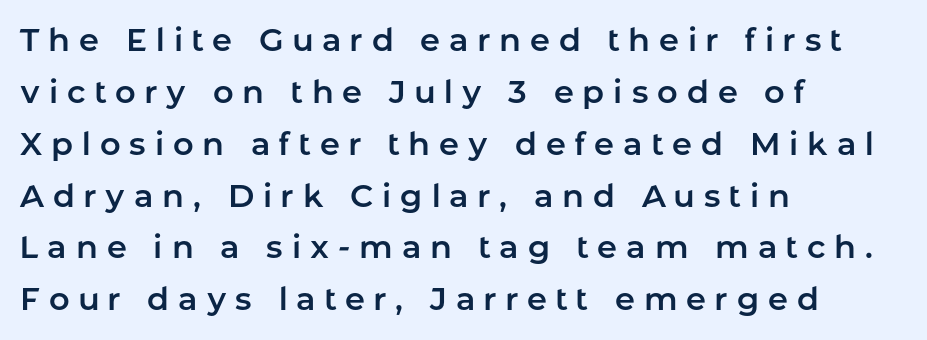
Regarding leading, the lines here are spaced in the standard way. Has an underline been added? It has not. Does the lettering tilt? It doesn't — this is upright. Observe the absence of serifs on each vertical stroke in this sample. Letter spacing: wide. Do the characters align in a grid? No, the font is proportional.
